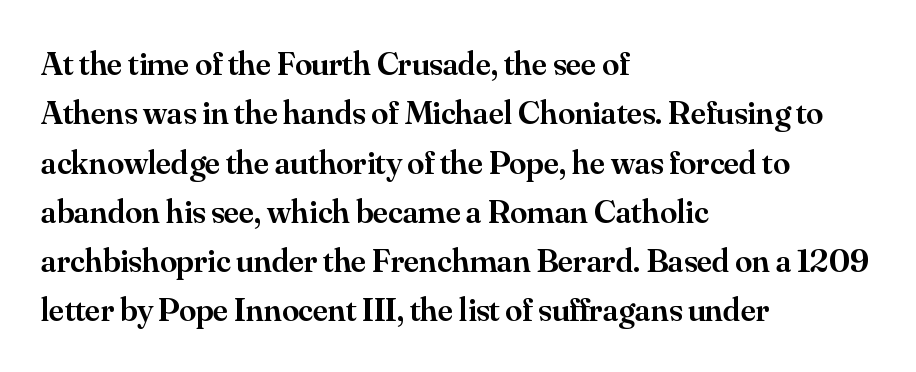
The image shows 34 px semibold serif type, upright; set left-aligned, normal line spacing (1.45x), normal letter spacing, not underlined; medium stroke contrast and a small x-height.
